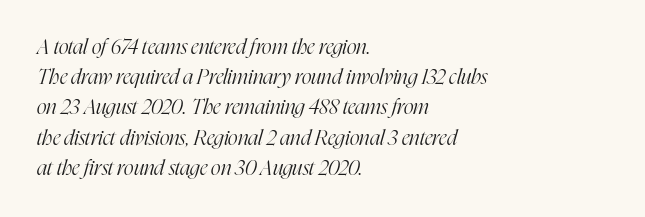
The image shows 21 px text type, italic (leaning right); set left-aligned, normal line spacing (1.44x), normal letter spacing, not underlined.
